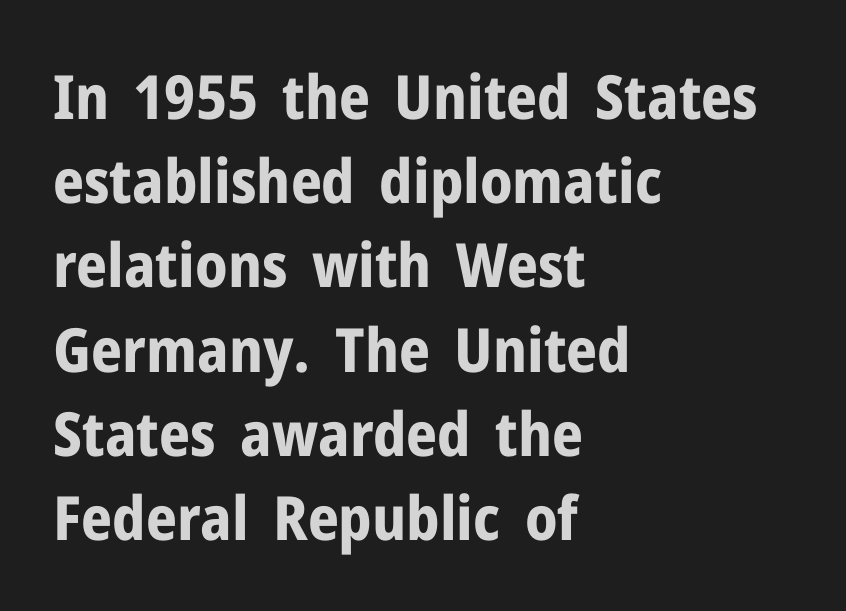
The line texture is even and compact thanks to regular tracking. Proportional: the letters do not fall into vertical columns. Anything drawn beneath the words? Only blank space. Students, observe: this is what conventionally led text looks like.
